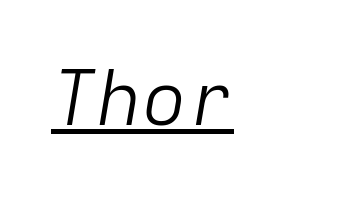
The strokes are not fattened; the text isn't bold. The letters sit at their default tracking, neither squeezed nor spread. The typesetter has applied underlining to the passage shown. When letters slant like this, we call the style italic.
